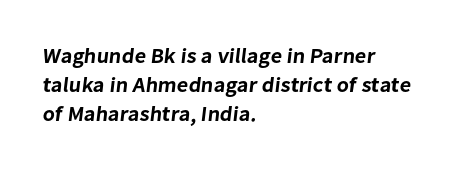
{"underline": "no", "align": "left", "line_spacing": "normal", "line_spacing_ratio": 1.39, "letter_spacing": "normal", "letter_spacing_em": 0.0, "glyph_px": 21}
